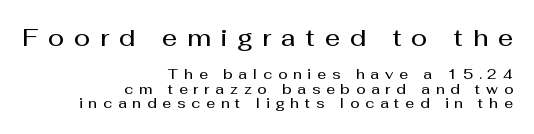
The image shows 24 px text type, upright; set right-aligned, tight line spacing (1.01x), unusually wide letter spacing (+0.41 em), not underlined; the first (top) block is 1.71x larger.
